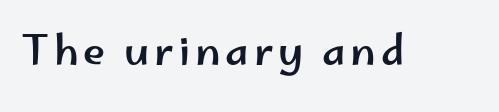
The image shows 40 px wide sans-serif type, upright; set not underlined; low stroke contrast and a small x-height.
